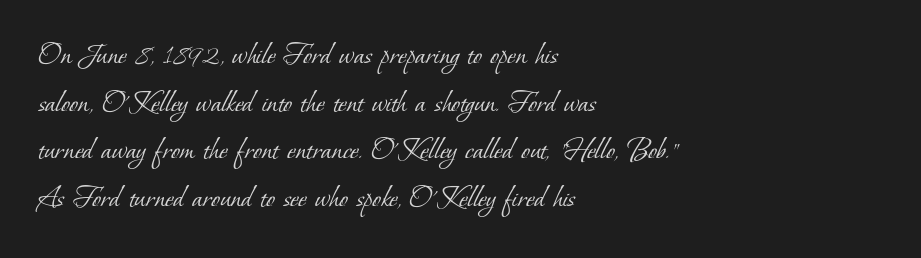
The image shows 32 px light serif type; set left-aligned, normal line spacing (1.49x), normal letter spacing, not underlined; low stroke contrast and a small x-height.
